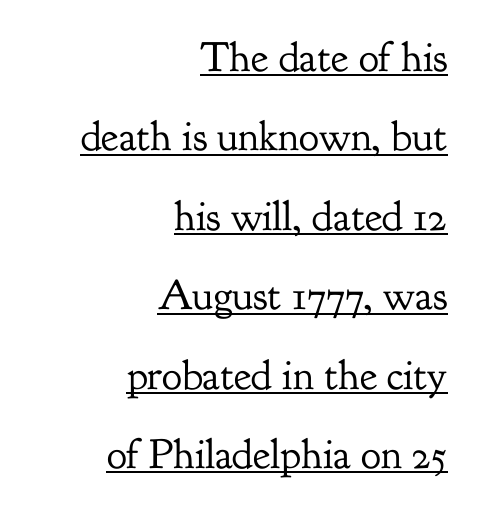
Q: Is the text bold? A: No.
Q: Is the text italic (slanted)? A: No, it is upright.
Q: Is the typeface a serif or a sans-serif typeface? A: Serif.
Q: Is the text underlined? A: Yes.
Q: How is the paragraph aligned? A: Right-aligned.
Q: Is the spacing between letters normal or unusually wide? A: Normal.
Q: Width (condensed, normal, or wide)? A: Normal.
Q: Stroke contrast? A: Low.
Q: x-height? A: Small.
Q: Monospaced? A: No.
